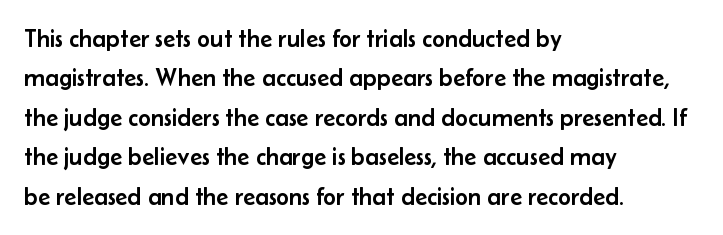
The setting favours the left margin, as ordinary paragraphs usually do. Is there any slant? The stems are plumb. A bare baseline throughout the passage. The letterforms sit shoulder to shoulder at normal distance. These lines sit exactly where default settings would place them.
